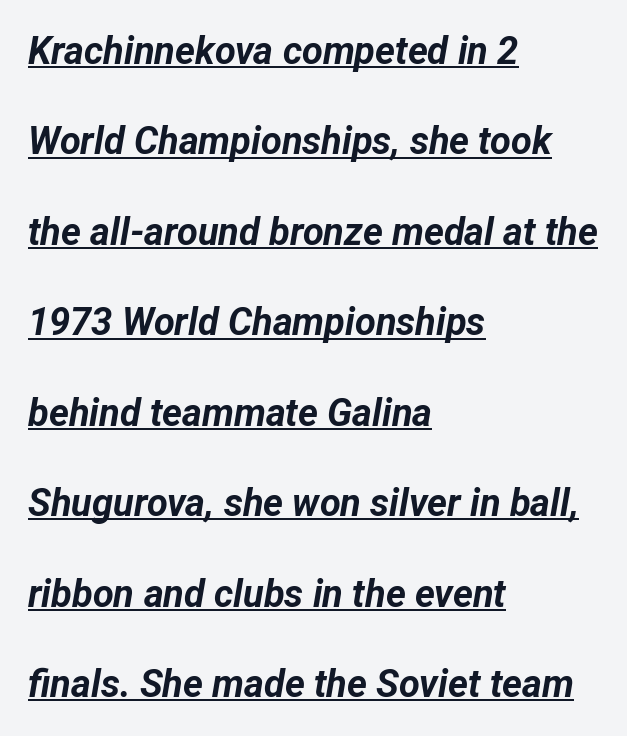
Descenders here cross a horizontal rule under the line. The rendering uses a bold face; every stroke is thick and dark. The face used here has a pronounced slope to its letters. All the whitespace from short lines collects on the right. This sample has the flowing, uneven cadence of proportional lettering.
